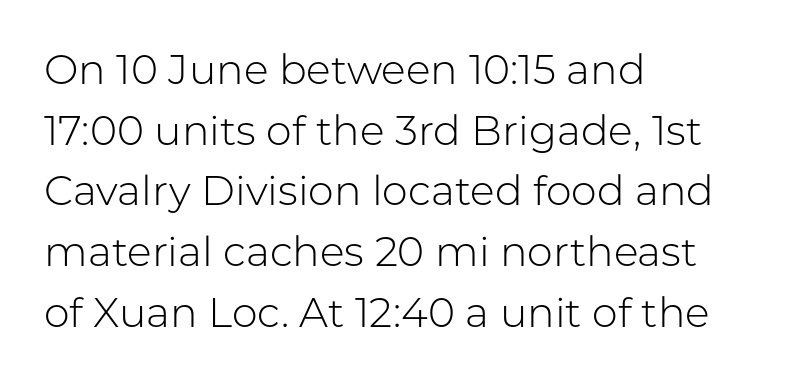
{"serif": "no", "italic": "no", "bold": "no", "weight": "light", "width": "normal", "stroke_contrast": "low", "x_height": "medium", "monospaced": "no", "underline": "no", "align": "left", "line_spacing": "normal", "line_spacing_ratio": 1.48, "letter_spacing": "normal", "letter_spacing_em": 0.0, "glyph_px": 41}
